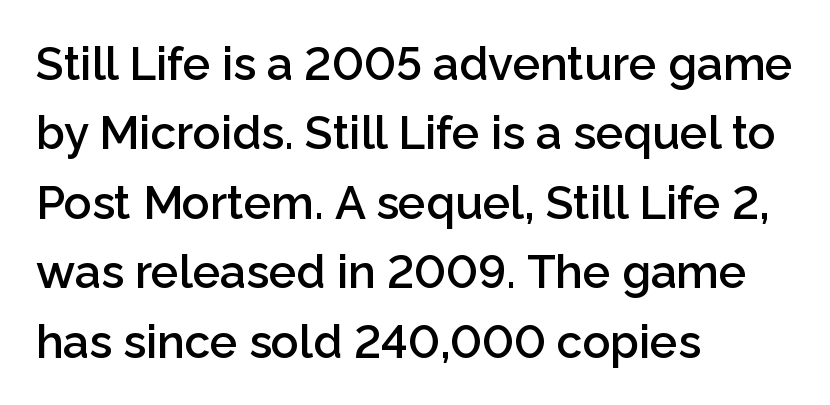
{"serif": "no", "italic": "no", "bold": "semi", "weight": "semibold", "width": "normal", "stroke_contrast": "low", "x_height": "medium", "monospaced": "no", "underline": "no", "align": "left", "line_spacing": "normal", "line_spacing_ratio": 1.51, "letter_spacing": "normal", "letter_spacing_em": 0.0, "glyph_px": 46}
